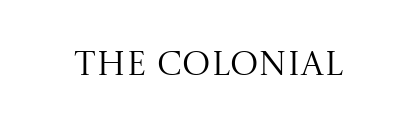
Q: Is the text bold? A: No.
Q: Is the text italic (slanted)? A: No, it is upright.
Q: Is the typeface a serif or a sans-serif typeface? A: Serif.
Q: Is the text underlined? A: No.
Q: Is the spacing between letters normal or unusually wide? A: Normal.
Q: Width (condensed, normal, or wide)? A: Normal.
Q: Stroke contrast? A: Medium.
Q: x-height? A: Large.
Q: Monospaced? A: No.
